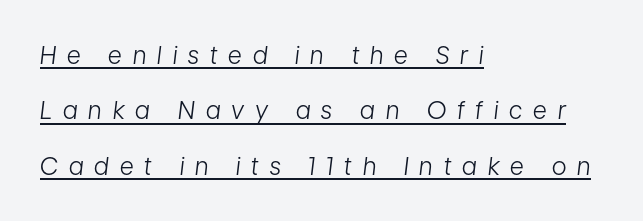
{"italic": "yes", "lean": "right", "slant_degrees": 7, "bold": "no", "underline": "yes", "align": "left", "line_spacing": "loose", "line_spacing_ratio": 2.31, "letter_spacing": "wide", "letter_spacing_em": 0.46, "glyph_px": 24}
